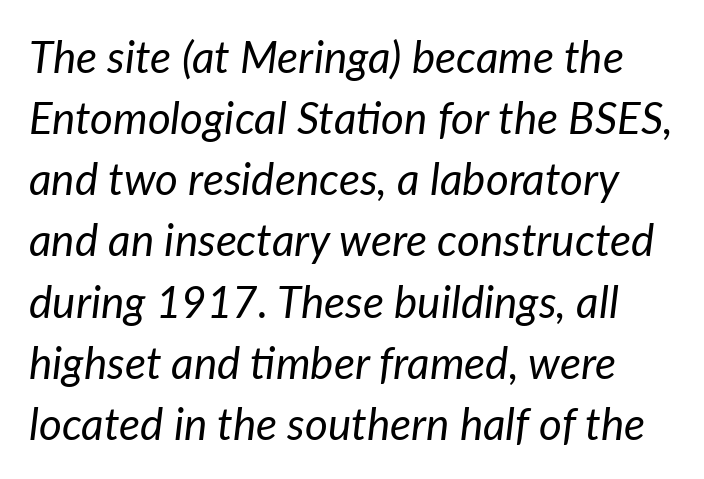
Q: Is the text bold? A: No.
Q: Is the text italic (slanted)? A: Yes, it leans right by about 7 degrees.
Q: Is the text underlined? A: No.
Q: Is the spacing between letters normal or unusually wide? A: Normal.
Q: Is the spacing between lines tight, normal or loose? A: Normal.
Q: Width (condensed, normal, or wide)? A: Normal.
Q: Stroke contrast? A: Low.
Q: x-height? A: Medium.
Q: Monospaced? A: No.
